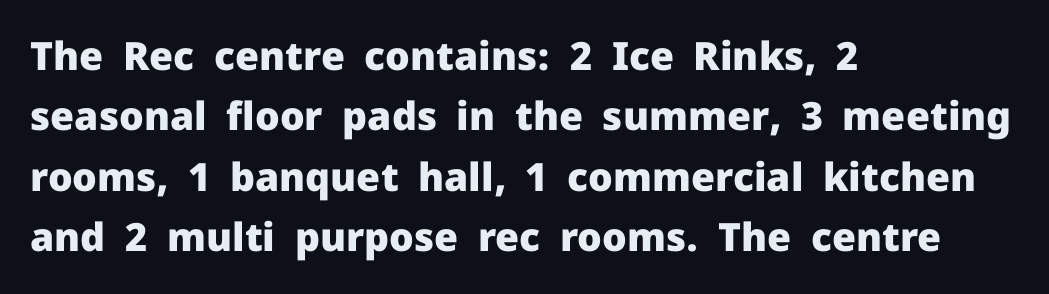
Q: Is the text bold? A: Yes.
Q: Is the text italic (slanted)? A: No, it is upright.
Q: Is the typeface a serif or a sans-serif typeface? A: Sans-serif.
Q: Is the text underlined? A: No.
Q: How is the paragraph aligned? A: Left-aligned.
Q: Is the spacing between letters normal or unusually wide? A: Normal.
Q: Is the spacing between lines tight, normal or loose? A: Normal.
Q: Width (condensed, normal, or wide)? A: Normal.
Q: Stroke contrast? A: Low.
Q: x-height? A: Medium.
Q: Monospaced? A: No.
